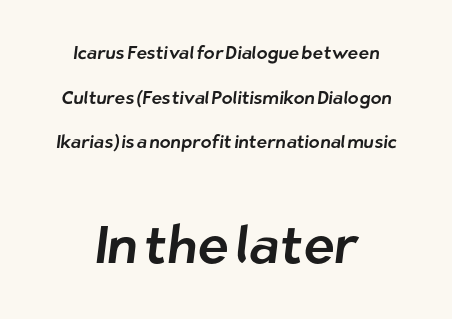
The image shows 53 px sans-serif type; set centered, loose line spacing (2.48x), normal letter spacing, not underlined; the second (bottom) block is 2.94x larger; low stroke contrast and a medium x-height.
